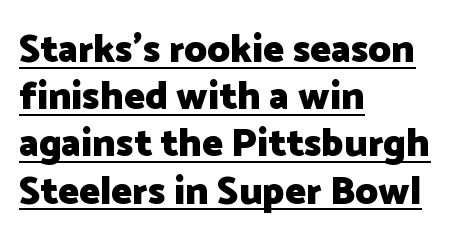
{"serif": "no", "italic": "no", "bold": "yes", "weight": "heavy", "width": "normal", "stroke_contrast": "low", "x_height": "medium", "monospaced": "no", "underline": "yes", "align": "left", "line_spacing_ratio": 1.21, "letter_spacing": "normal", "letter_spacing_em": 0.0, "glyph_px": 39}
